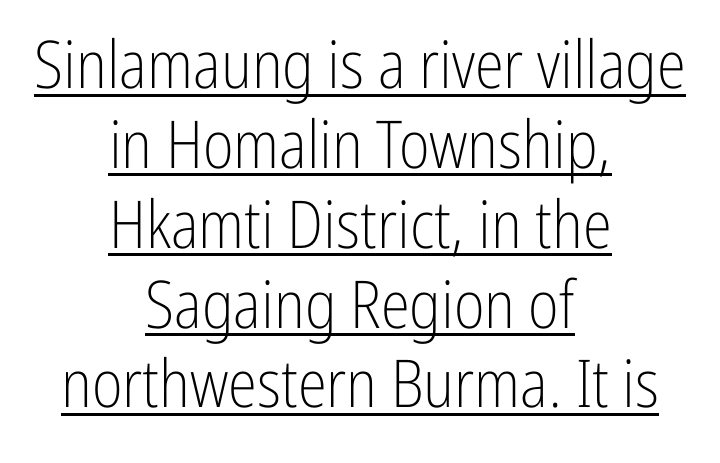
Typeset on center — no edge is straight. The words here are underlined. Letters have the restrained weight of plain body copy at most. Examine the stroke ends and you'll find no serifs.
